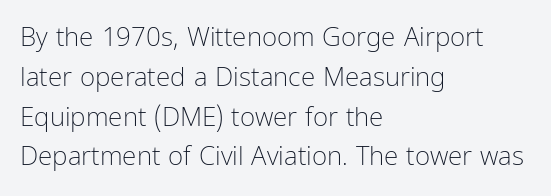
{"italic": "no", "bold": "no", "underline": "no", "align": "left", "line_spacing": "normal", "line_spacing_ratio": 1.53, "letter_spacing": "normal", "letter_spacing_em": 0.0, "glyph_px": 26}
